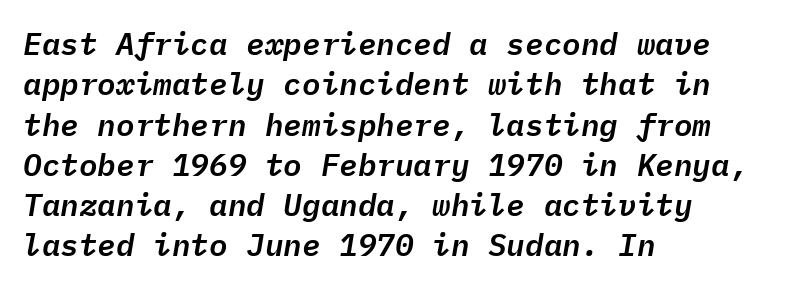
Note the uniform advance width — an 'i' takes as much space as an 'm'. The rendering keeps characters at their native spacing. Interline gaps are of average width in this sample. Typeset ragged right — the left edge is the straight one.
